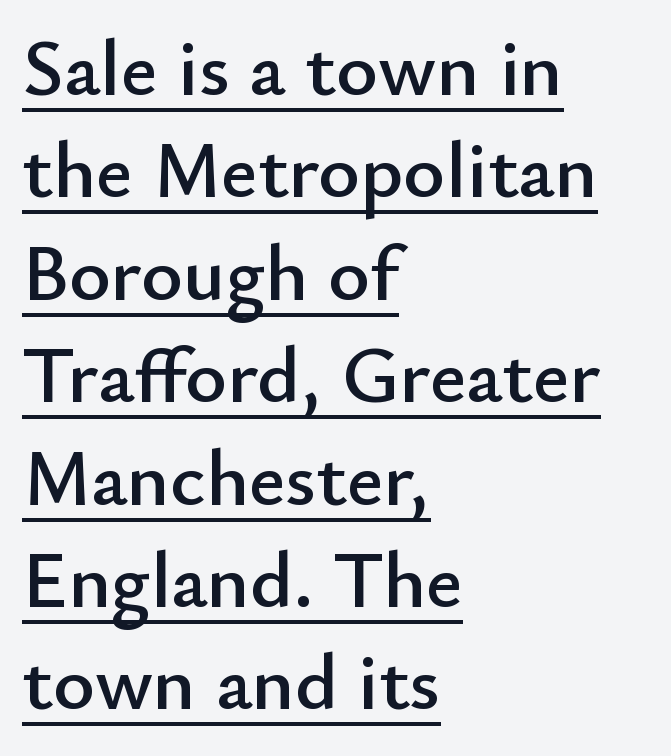
{"serif": "no", "italic": "no", "width": "normal", "stroke_contrast": "low", "x_height": "small", "monospaced": "no", "underline": "yes", "align": "left", "line_spacing": "normal", "line_spacing_ratio": 1.28, "letter_spacing": "normal", "letter_spacing_em": 0.0, "glyph_px": 80}
